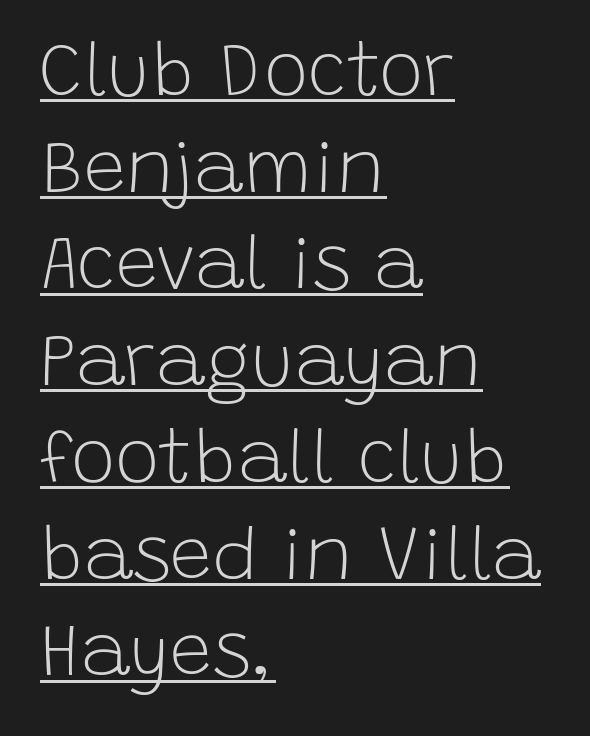
Q: Is the text bold? A: No.
Q: Is the text italic (slanted)? A: No, it is upright.
Q: Is the typeface a serif or a sans-serif typeface? A: Sans-serif.
Q: Is the text underlined? A: Yes.
Q: How is the paragraph aligned? A: Left-aligned.
Q: Is the spacing between letters normal or unusually wide? A: Normal.
Q: Is the spacing between lines tight, normal or loose? A: Normal.
Q: Width (condensed, normal, or wide)? A: Normal.
Q: Stroke contrast? A: Low.
Q: x-height? A: Large.
Q: Monospaced? A: No.
